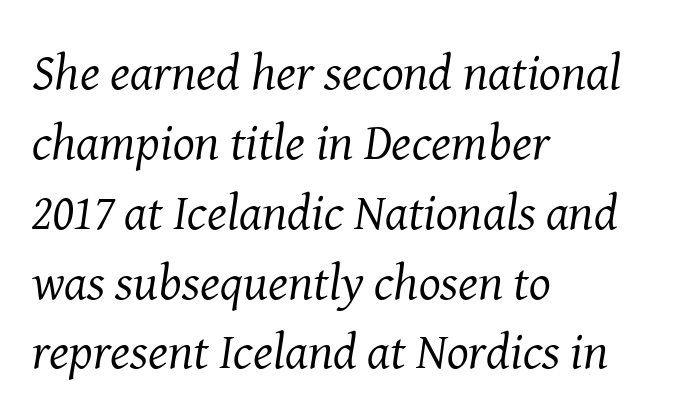
Q: Is the text bold? A: No.
Q: Is the text italic (slanted)? A: Yes, it leans right by about 8 degrees.
Q: Is the typeface a serif or a sans-serif typeface? A: Serif.
Q: Is the text underlined? A: No.
Q: How is the paragraph aligned? A: Left-aligned.
Q: Is the spacing between letters normal or unusually wide? A: Normal.
Q: Is the spacing between lines tight, normal or loose? A: Normal.
Q: Width (condensed, normal, or wide)? A: Normal.
Q: Stroke contrast? A: Medium.
Q: x-height? A: Medium.
Q: Monospaced? A: No.
